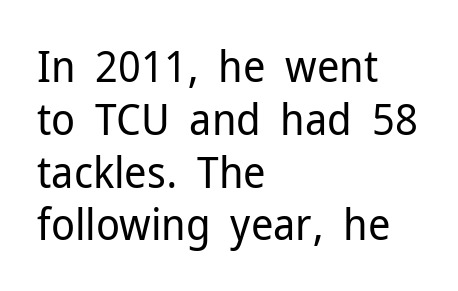
{"serif": "no", "italic": "no", "bold": "no", "weight": "regular", "width": "normal", "stroke_contrast": "low", "x_height": "medium", "monospaced": "no", "underline": "no", "align": "left", "line_spacing_ratio": 1.2, "letter_spacing": "normal", "letter_spacing_em": 0.0, "glyph_px": 44}
